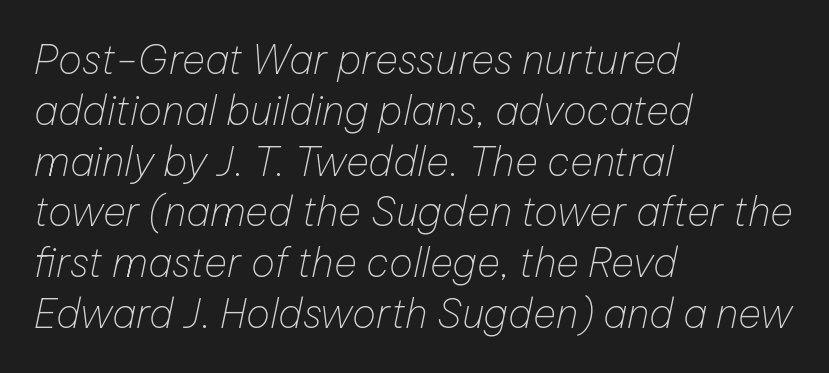
The letters are slanted; this is an italic face. The rendering anchors every line to the left-hand side. The designer left line spacing at the default. A typesetter would call this proportional, since set widths differ per character. The letters sit at their default tracking, neither squeezed nor spread. The specimen omits any rule beneath the text block's lines.
